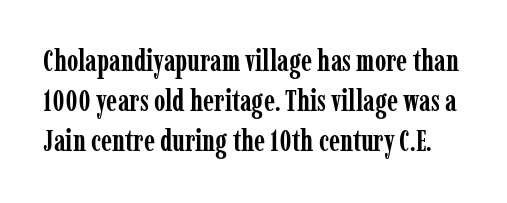
Q: Is the text bold? A: Yes.
Q: Is the text italic (slanted)? A: No, it is upright.
Q: Is the typeface a serif or a sans-serif typeface? A: Serif.
Q: Is the text underlined? A: No.
Q: Is the spacing between letters normal or unusually wide? A: Normal.
Q: Is the spacing between lines tight, normal or loose? A: Normal.
Q: Width (condensed, normal, or wide)? A: Condensed.
Q: Stroke contrast? A: Low.
Q: x-height? A: Medium.
Q: Monospaced? A: No.
